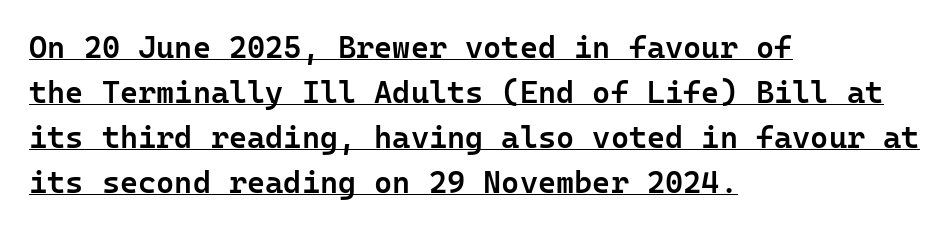
{"serif": "no", "italic": "no", "bold": "semi", "weight": "semibold", "width": "normal", "stroke_contrast": "low", "x_height": "medium", "underline": "yes", "align": "left", "line_spacing": "normal", "line_spacing_ratio": 1.45, "letter_spacing": "normal", "letter_spacing_em": 0.0, "glyph_px": 31}
